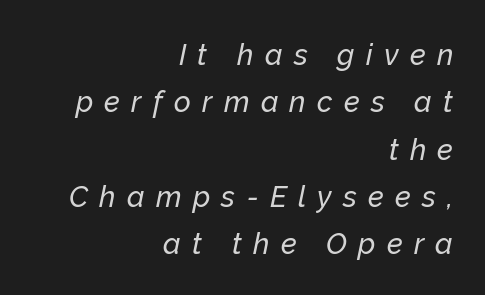
Whoever set this chose a conventional vertical rhythm. A typesetter would mark this as italic. Each row of text sits above clean, open space. Each line ends at the same right margin while the left side varies. Characters follow at a spacing far wider than the type designer built in.
